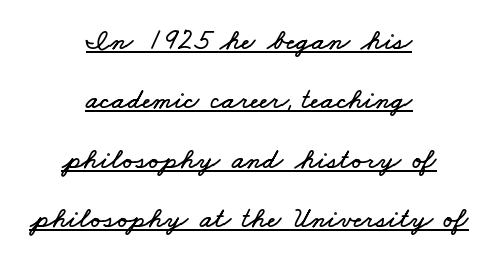
The image shows 29 px wide type; set centered, loose line spacing (2.05x), normal letter spacing, underlined; low stroke contrast and a small x-height.
